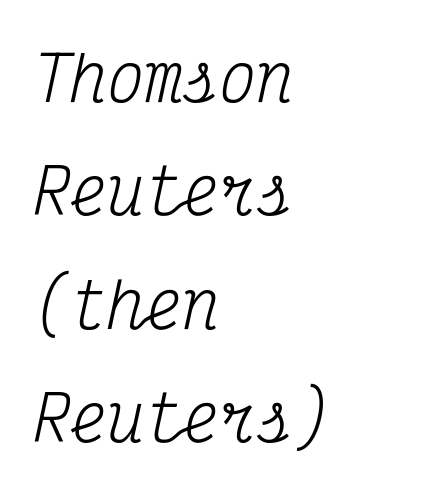
The area under the type is left untouched. The rendering shows small feet on the letterforms — a serif design. Italic? Definitely — the glyphs are oblique. Unbolded letterforms with no extra heft. Each line starts at the same left margin while the right side varies. The face used here is rendered with its standard letterfit.
